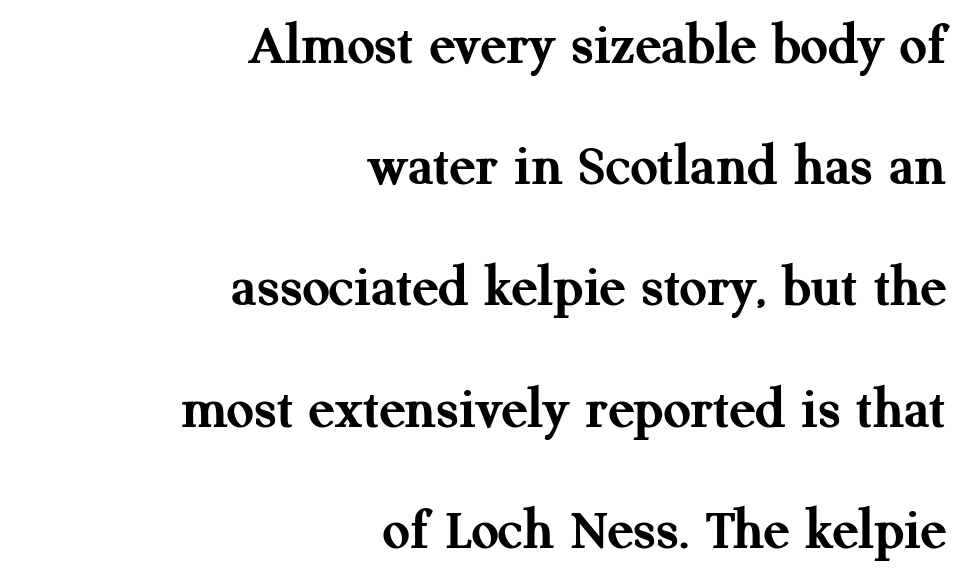
No word sits above an underline. Horizontally, the lines are justified to the trailing edge only. Notice how the stems are strictly vertical — no italics here. Type style note: has serifs.
